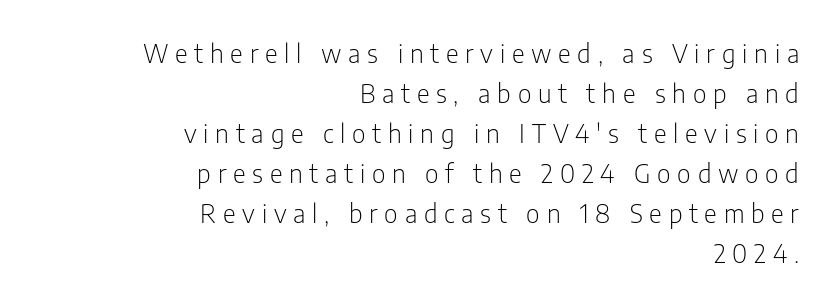
Q: Is the text bold? A: No.
Q: Is the text italic (slanted)? A: No, it is upright.
Q: Is the text underlined? A: No.
Q: How is the paragraph aligned? A: Right-aligned.
Q: Is the spacing between letters normal or unusually wide? A: Unusually wide.
Q: Is the spacing between lines tight, normal or loose? A: Normal.
